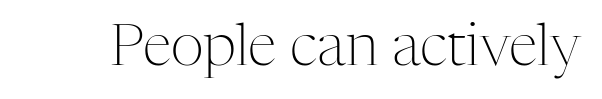
Weight: in the light-to-regular range. Think of a printed novel: that variable character pitch is what you see here. Ascenders rise straight up at ninety degrees. Little horizontal feet cap the strokes, marking this as serif type.
